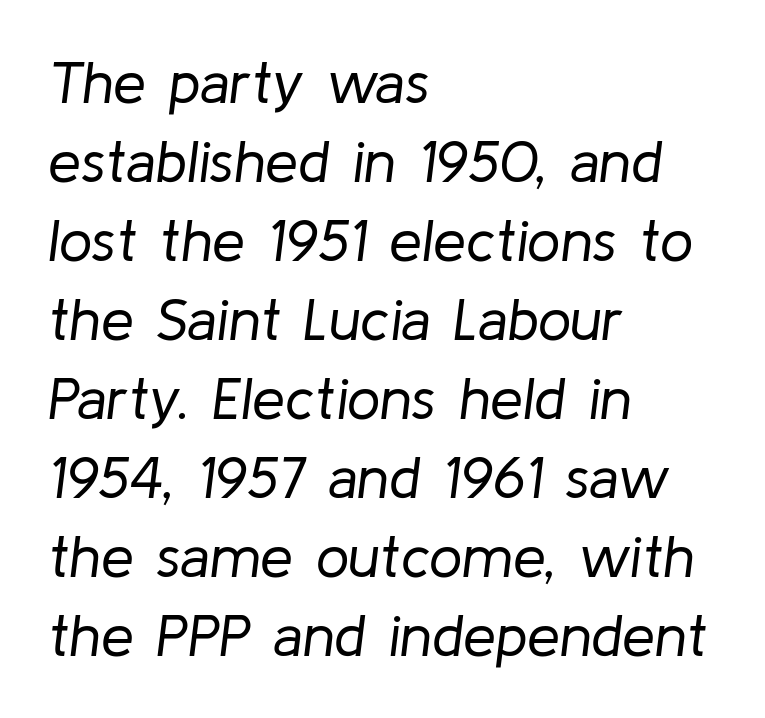
Q: Is the text bold? A: No.
Q: Is the text italic (slanted)? A: Yes, it leans right by about 8 degrees.
Q: Is the text underlined? A: No.
Q: How is the paragraph aligned? A: Left-aligned.
Q: Is the spacing between letters normal or unusually wide? A: Normal.
Q: Is the spacing between lines tight, normal or loose? A: Normal.
Q: Width (condensed, normal, or wide)? A: Normal.
Q: Stroke contrast? A: Low.
Q: x-height? A: Medium.
Q: Monospaced? A: No.
